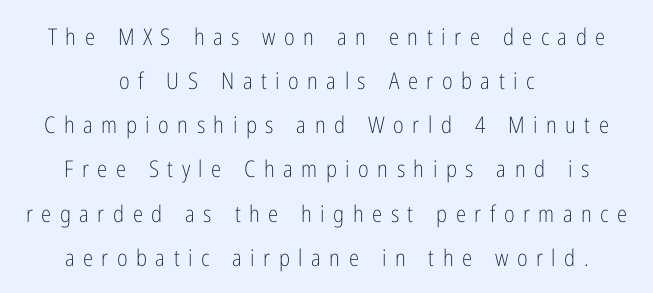
{"italic": "no", "bold": "no", "underline": "no", "align": "center", "line_spacing": "loose", "line_spacing_ratio": 1.92, "letter_spacing": "wide", "letter_spacing_em": 0.37, "glyph_px": 23}
